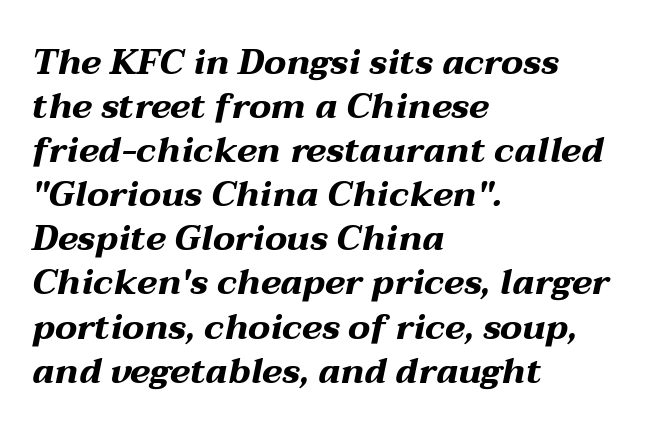
The image shows 35 px bold, wide type, italic (leaning right); set left-aligned, normal line spacing (1.26x), normal letter spacing, not underlined; medium stroke contrast and a medium x-height.
